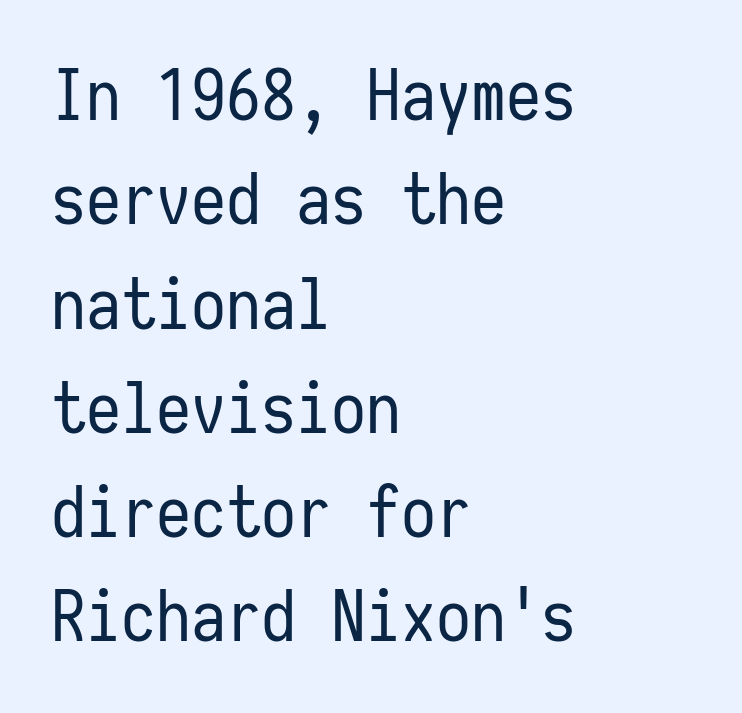
{"serif": "no", "italic": "no", "bold": "no", "weight": "regular", "width": "condensed", "stroke_contrast": "low", "x_height": "medium", "monospaced": "yes", "underline": "no", "align": "left", "line_spacing": "normal", "line_spacing_ratio": 1.49, "letter_spacing": "normal", "letter_spacing_em": 0.0, "glyph_px": 70}
